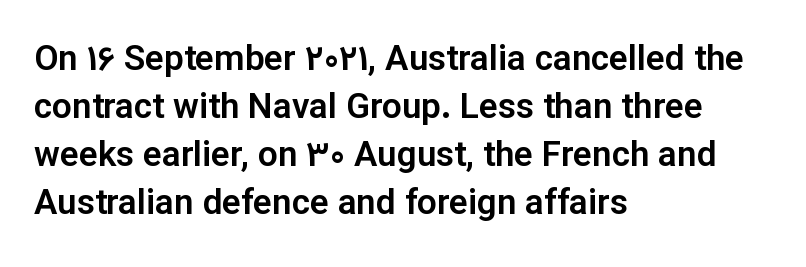
The image shows 35 px sans-serif type, upright; set left-aligned, normal line spacing (1.37x), normal letter spacing, not underlined; low stroke contrast and a medium x-height.
